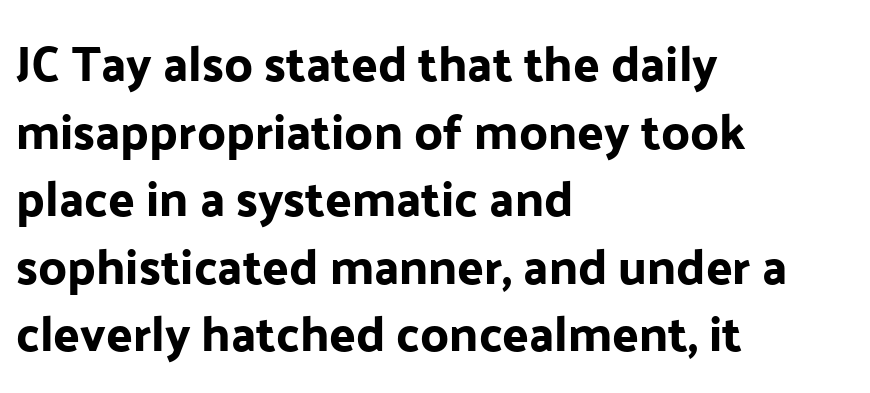
{"serif": "no", "italic": "no", "width": "normal", "stroke_contrast": "low", "x_height": "medium", "monospaced": "no", "underline": "no", "align": "left", "line_spacing": "normal", "line_spacing_ratio": 1.38, "letter_spacing": "normal", "letter_spacing_em": 0.0, "glyph_px": 49}
